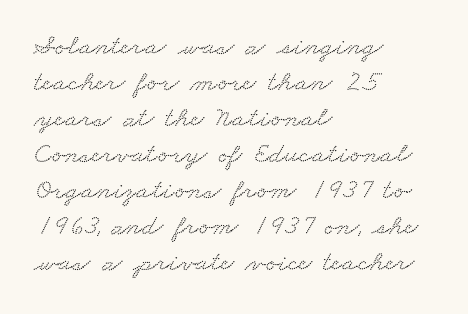
The image shows 29 px wide serif type; set left-aligned, line spacing 1.24x, normal letter spacing, not underlined; low stroke contrast and a small x-height.
